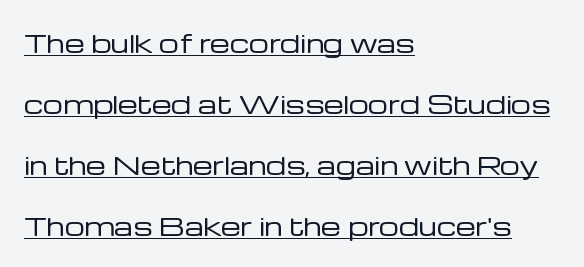
A typesetter would call this zero additional tracking. Nope, not italic — everything's standing straight. The text block is weighted toward the left margin, trailing off unevenly rightward. The typesetter has applied underlining to the passage shown. If you measured baseline to baseline, you'd find a long distance.
